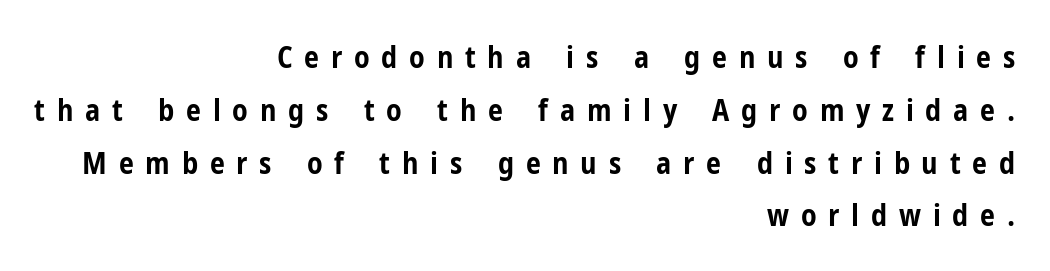
Q: Is the text bold? A: Yes.
Q: Is the text italic (slanted)? A: No, it is upright.
Q: Is the typeface a serif or a sans-serif typeface? A: Sans-serif.
Q: Is the text underlined? A: No.
Q: How is the paragraph aligned? A: Right-aligned.
Q: Is the spacing between letters normal or unusually wide? A: Unusually wide.
Q: Width (condensed, normal, or wide)? A: Condensed.
Q: Stroke contrast? A: Low.
Q: x-height? A: Medium.
Q: Monospaced? A: No.
